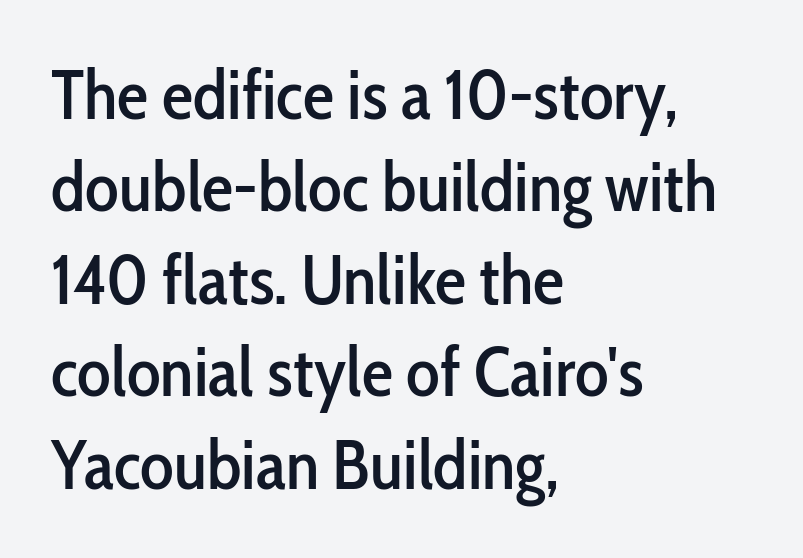
No word sits above an underline. Inter-character spacing is left at the font's built-in metrics. Posture: straight, roman, zero tilt. Line beginnings align vertically; line endings do not.
